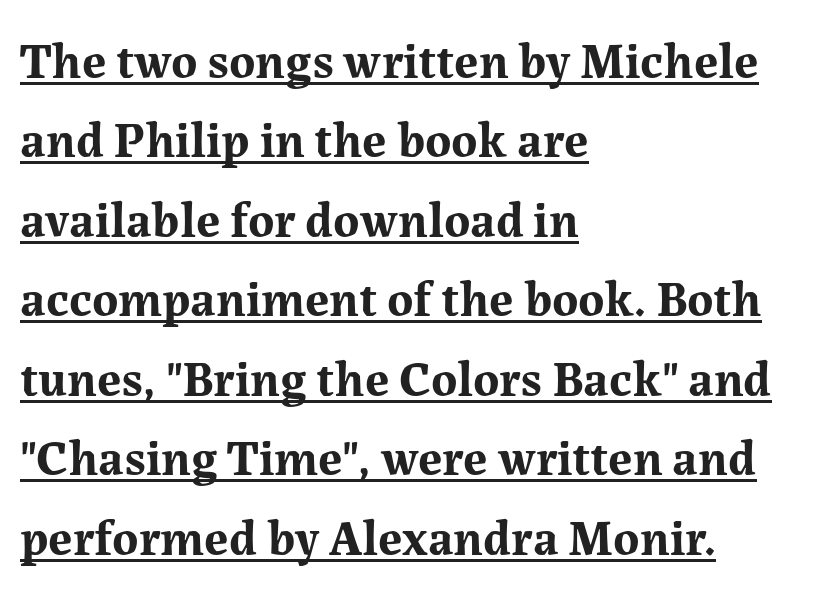
{"serif": "yes", "italic": "no", "bold": "yes", "weight": "bold", "width": "normal", "stroke_contrast": "medium", "x_height": "medium", "monospaced": "no", "underline": "yes", "align": "left", "line_spacing": "normal", "line_spacing_ratio": 1.59, "letter_spacing": "normal", "letter_spacing_em": 0.0, "glyph_px": 50}
